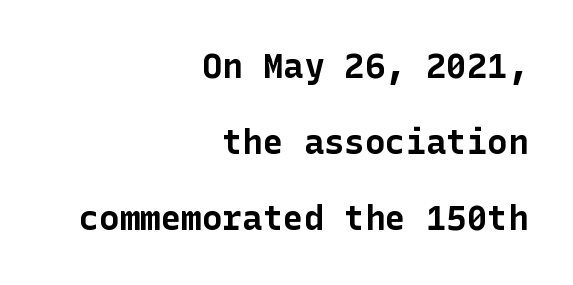
Q: Is the text bold? A: Yes.
Q: Is the text italic (slanted)? A: No, it is upright.
Q: Is the typeface a serif or a sans-serif typeface? A: Sans-serif.
Q: Is the text underlined? A: No.
Q: How is the paragraph aligned? A: Right-aligned.
Q: Is the spacing between letters normal or unusually wide? A: Normal.
Q: Is the spacing between lines tight, normal or loose? A: Loose.
Q: Width (condensed, normal, or wide)? A: Normal.
Q: Stroke contrast? A: Low.
Q: x-height? A: Medium.
